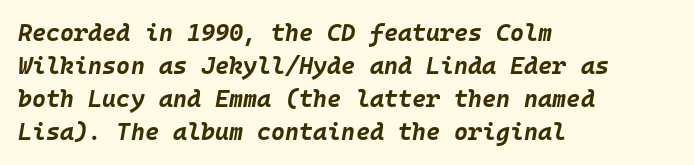
{"italic": "yes", "lean": "right", "slant_degrees": 10, "bold": "yes", "underline": "no", "align": "left", "line_spacing": "normal", "line_spacing_ratio": 1.38, "letter_spacing": "normal", "letter_spacing_em": 0.0, "glyph_px": 24}
